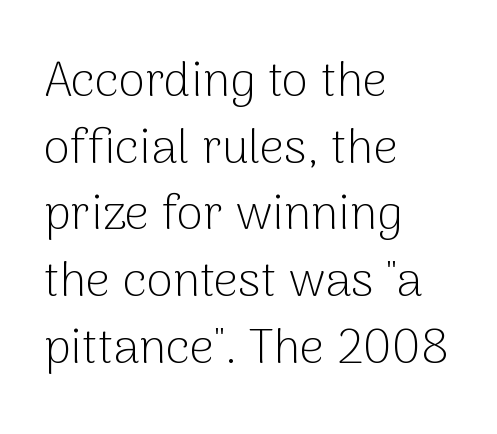
Examine the stroke ends and you'll find no serifs. Notice how the stems are strictly vertical — no italics here. The zone under the glyphs is completely vacant. The strokes are not fattened; the text isn't bold. The rendering anchors every line to the left-hand side.
